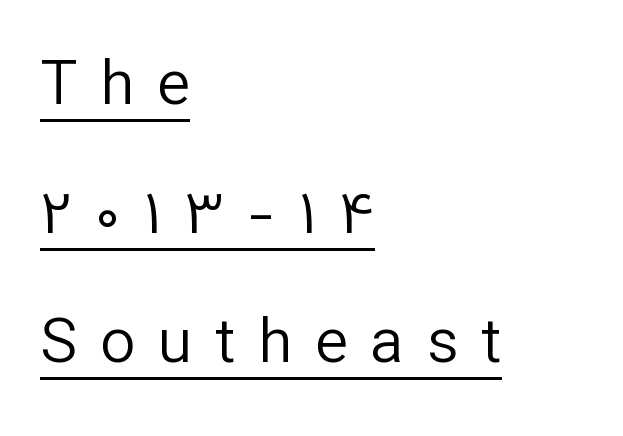
The image shows 62 px regular-weight sans-serif type, upright; set left-aligned, loose line spacing (2.08x), unusually wide letter spacing (+0.37 em), underlined; low stroke contrast and a medium x-height.
